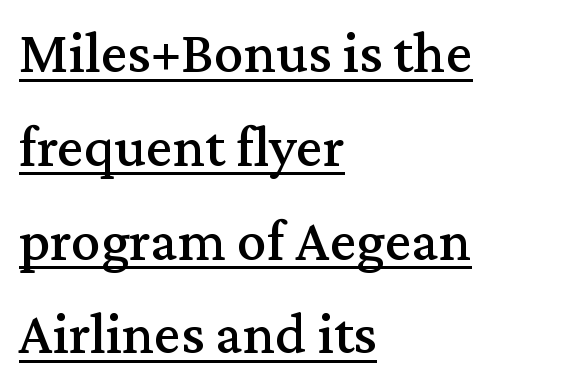
{"serif": "yes", "italic": "no", "width": "normal", "stroke_contrast": "medium", "x_height": "medium", "monospaced": "no", "underline": "yes", "align": "left", "line_spacing": "normal", "line_spacing_ratio": 1.59, "letter_spacing": "normal", "letter_spacing_em": 0.0, "glyph_px": 59}
